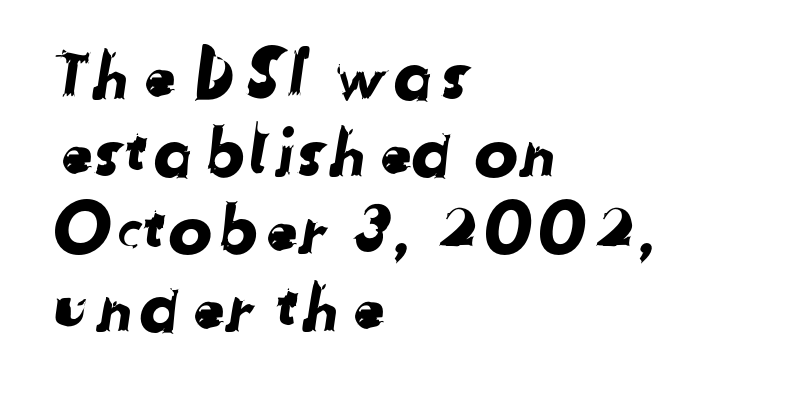
Q: Is the typeface a serif or a sans-serif typeface? A: Sans-serif.
Q: Is the text underlined? A: No.
Q: How is the paragraph aligned? A: Left-aligned.
Q: Is the spacing between letters normal or unusually wide? A: Normal.
Q: Width (condensed, normal, or wide)? A: Normal.
Q: Stroke contrast? A: Low.
Q: x-height? A: Medium.
Q: Monospaced? A: No.
